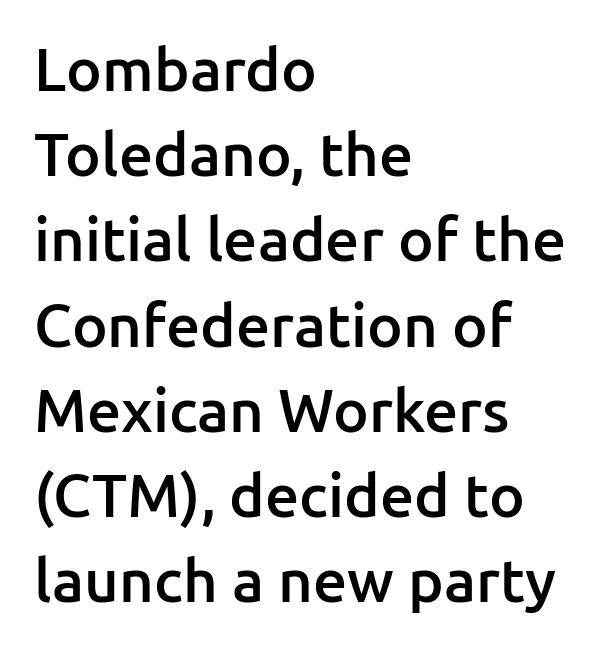
{"serif": "no", "italic": "no", "bold": "semi", "weight": "semibold", "width": "normal", "stroke_contrast": "low", "x_height": "medium", "monospaced": "no", "underline": "no", "align": "left", "line_spacing": "normal", "line_spacing_ratio": 1.42, "letter_spacing": "normal", "letter_spacing_em": 0.0, "glyph_px": 60}
